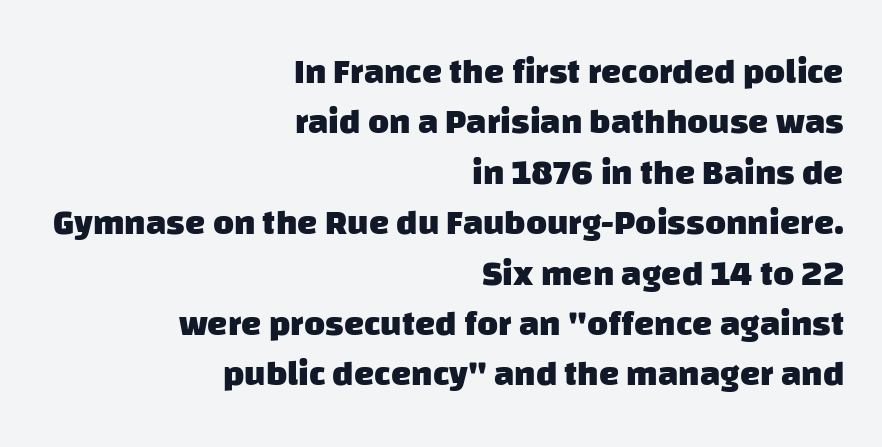
These lines carry a lot of weight — the face is fully bold. A typesetter would label this face a sans. A typesetter would call this leading conventional body-copy spacing. The area under the type is left untouched.
